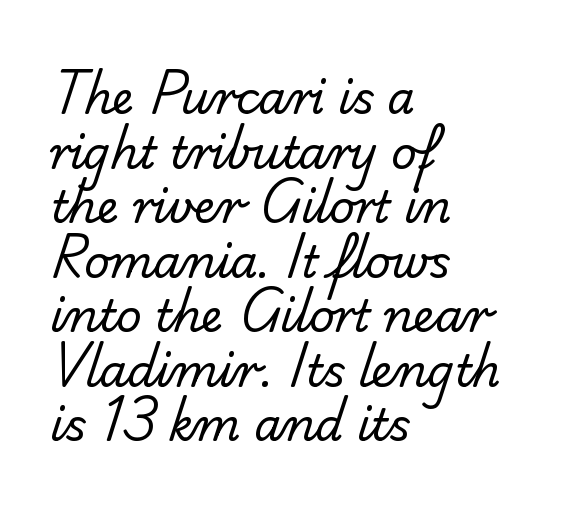
Varying glyph widths throughout — classic text-font behaviour. Unlike a traditional serif, this face leaves its strokes unadorned. The zone under the glyphs is completely vacant. Stems and bowls with no extra thickness — not bold.
